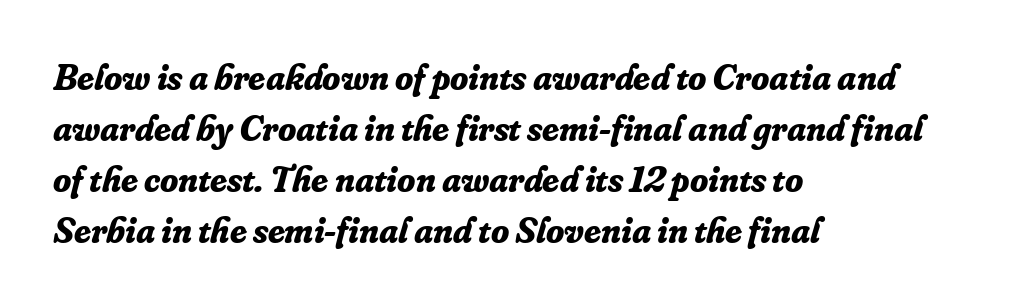
Q: Is the text bold? A: Yes.
Q: Is the text italic (slanted)? A: Yes, it leans right by about 16 degrees.
Q: Is the typeface a serif or a sans-serif typeface? A: Serif.
Q: Is the text underlined? A: No.
Q: How is the paragraph aligned? A: Left-aligned.
Q: Is the spacing between letters normal or unusually wide? A: Normal.
Q: Is the spacing between lines tight, normal or loose? A: Normal.
Q: Width (condensed, normal, or wide)? A: Normal.
Q: Stroke contrast? A: Low.
Q: x-height? A: Small.
Q: Monospaced? A: No.
